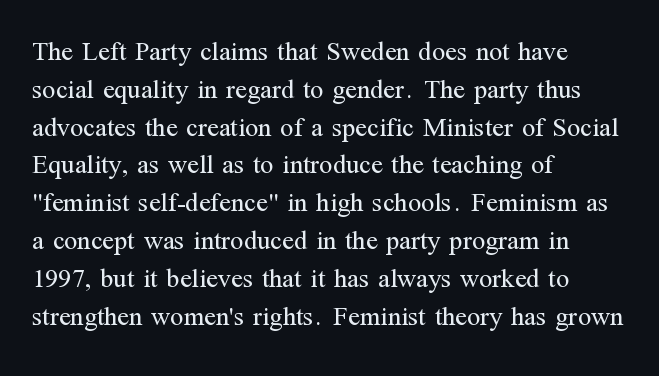
Q: Is the text bold? A: No.
Q: Is the text italic (slanted)? A: No, it is upright.
Q: Is the text underlined? A: No.
Q: How is the paragraph aligned? A: Left-aligned.
Q: Is the spacing between letters normal or unusually wide? A: Normal.
Q: Is the spacing between lines tight, normal or loose? A: Normal.
